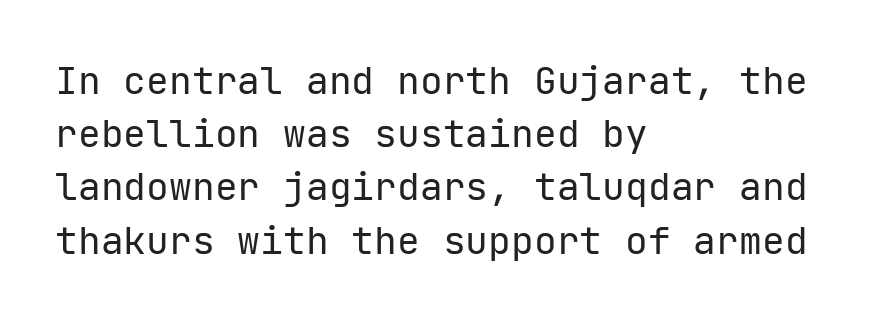
{"serif": "no", "italic": "no", "bold": "no", "weight": "regular", "width": "normal", "stroke_contrast": "low", "x_height": "medium", "underline": "no", "align": "left", "line_spacing": "normal", "line_spacing_ratio": 1.4, "letter_spacing": "normal", "letter_spacing_em": 0.0, "glyph_px": 38}
